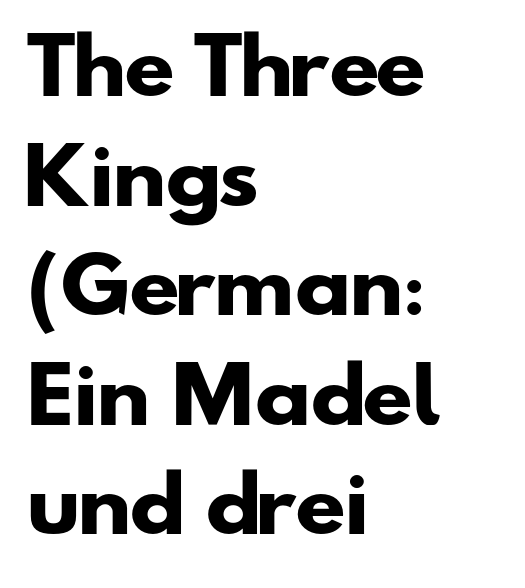
{"serif": "no", "bold": "yes", "weight": "heavy", "width": "wide", "stroke_contrast": "low", "x_height": "small", "monospaced": "no", "underline": "no", "align": "left", "line_spacing": "normal", "line_spacing_ratio": 1.48, "letter_spacing": "normal", "letter_spacing_em": 0.0, "glyph_px": 74}
